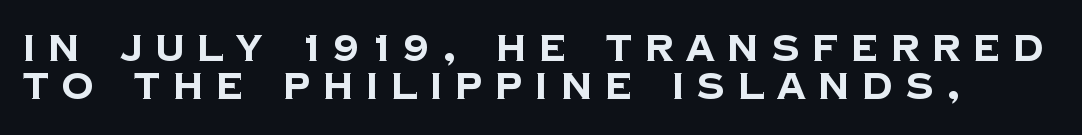
{"serif": "no", "bold": "yes", "weight": "bold", "width": "normal", "stroke_contrast": "low", "x_height": "large", "monospaced": "no", "underline": "no", "line_spacing": "tight", "line_spacing_ratio": 1.05, "letter_spacing": "wide", "letter_spacing_em": 0.36, "glyph_px": 36}
